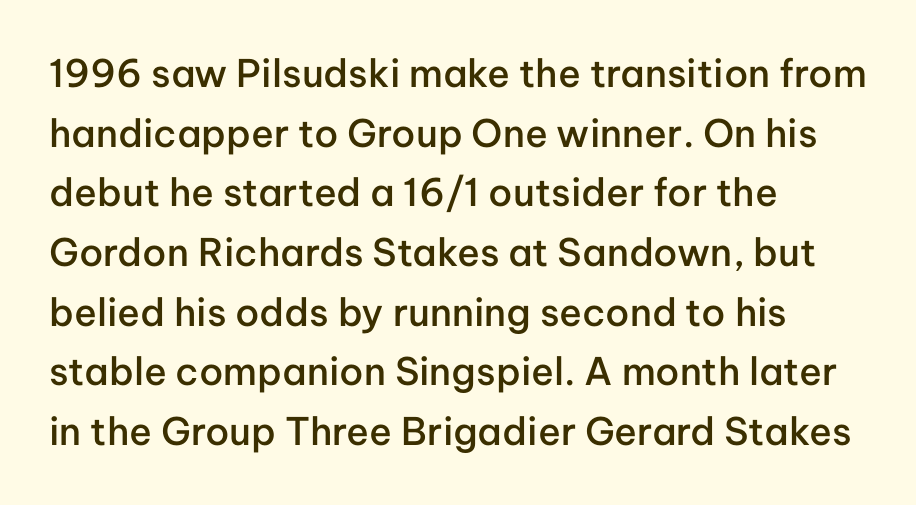
The string is rendered with underlining switched off. Tracking here is standard; glyphs follow each other at the usual distance. Serif or sans? Sans — the stroke terminals are bare. Bold? Not quite — semibold, heavier than regular but stopping short. A roman cut, with each character standing at attention.
